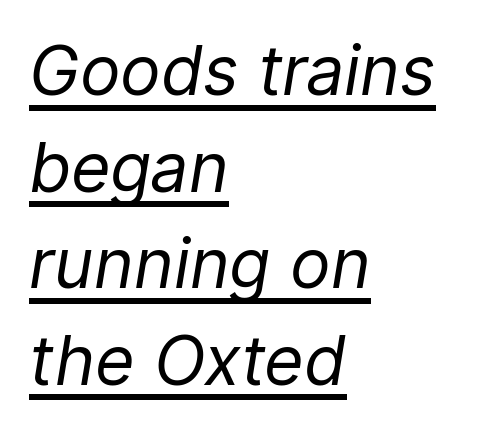
Q: Is the text bold? A: No.
Q: Is the text italic (slanted)? A: Yes, it leans right by about 9 degrees.
Q: Is the text underlined? A: Yes.
Q: How is the paragraph aligned? A: Left-aligned.
Q: Is the spacing between letters normal or unusually wide? A: Normal.
Q: Is the spacing between lines tight, normal or loose? A: Normal.
Q: Width (condensed, normal, or wide)? A: Normal.
Q: Stroke contrast? A: Low.
Q: x-height? A: Medium.
Q: Monospaced? A: No.
